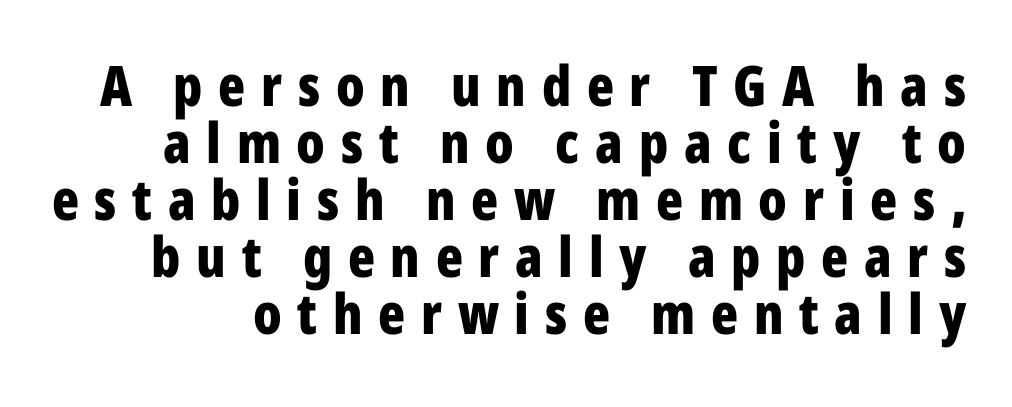
The image shows 56 px bold, condensed sans-serif type, upright; set tight line spacing (1.02x), unusually wide letter spacing (+0.28 em), not underlined; low stroke contrast and a medium x-height.
